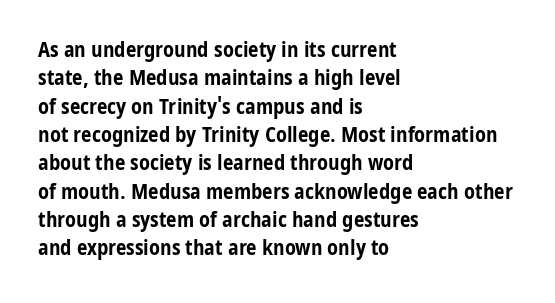
The image shows 21 px bold type, upright; set left-aligned, normal line spacing (1.35x), normal letter spacing, not underlined.
